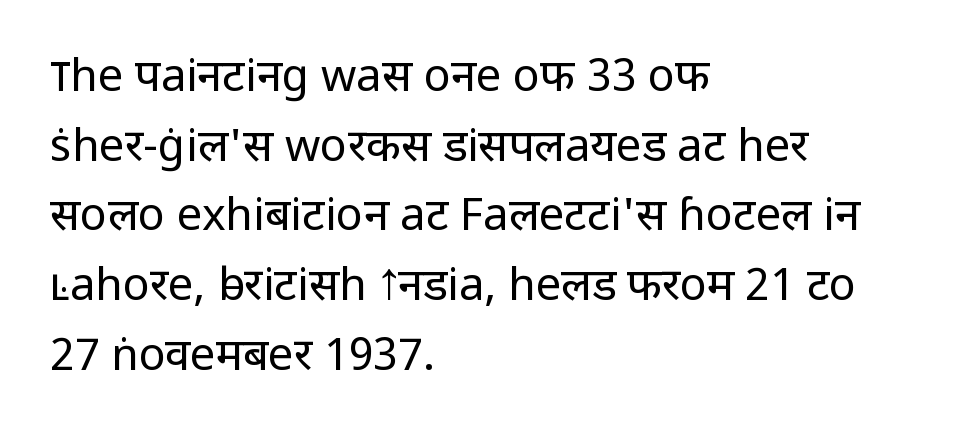
{"serif": "no", "italic": "no", "bold": "no", "weight": "regular", "width": "normal", "stroke_contrast": "low", "x_height": "medium", "monospaced": "no", "underline": "no", "align": "left", "line_spacing": "normal", "line_spacing_ratio": 1.55, "letter_spacing": "normal", "letter_spacing_em": 0.0, "glyph_px": 45}
